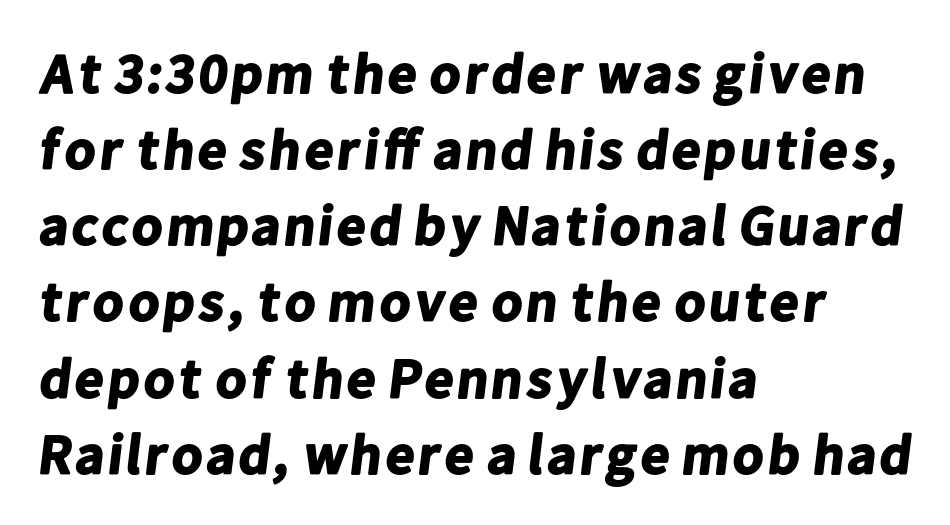
Reading down the column, the eye jumps a familiar distance to each next line. Weight: bold. You could call the tracking neutral — neither tight nor loose. Here the designer chose a conventional face with non-uniform glyph widths. A bare baseline throughout the passage.
